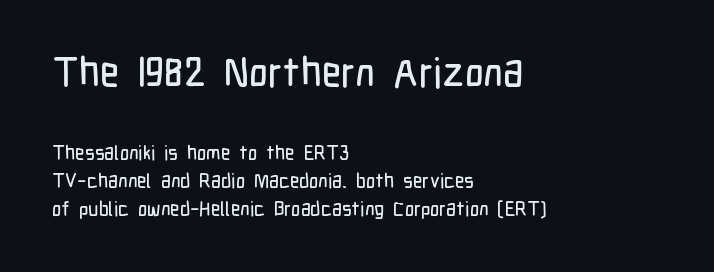
Do the letters lean? They stand straight. Size contrast runs from large at the top to small at the bottom. Teacher's note: observe the even left margin — that is flush-left alignment. Stroke terminals: plain, sans-serif. Each row of text sits above clean, open space. This sample has the flowing, uneven cadence of proportional lettering.
